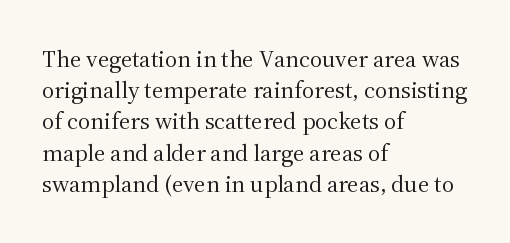
{"italic": "no", "bold": "no", "underline": "no", "align": "left", "line_spacing": "normal", "line_spacing_ratio": 1.3, "letter_spacing": "normal", "letter_spacing_em": 0.0, "glyph_px": 24}
